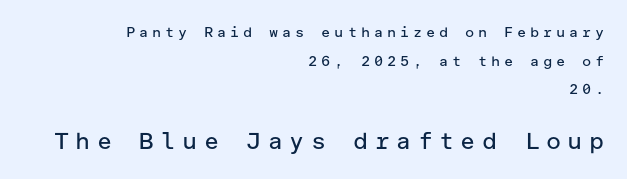
{"italic": "no", "bold": "no", "underline": "no", "align": "right", "line_spacing": "loose", "line_spacing_ratio": 2.05, "letter_spacing": "wide", "letter_spacing_em": 0.27, "larger_block": "second", "size_ratio": 1.64, "glyph_px": 23}
